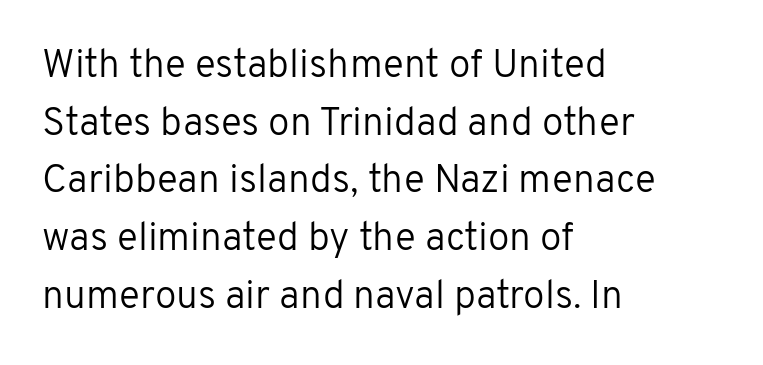
{"serif": "no", "italic": "no", "bold": "no", "weight": "regular", "width": "normal", "stroke_contrast": "low", "x_height": "medium", "monospaced": "no", "underline": "no", "align": "left", "line_spacing": "normal", "line_spacing_ratio": 1.48, "letter_spacing": "normal", "letter_spacing_em": 0.0, "glyph_px": 39}
